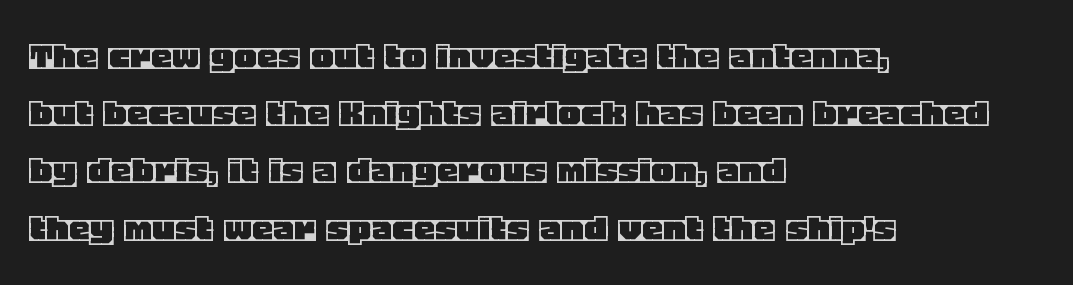
The image shows 43 px text type, upright; set left-aligned, normal line spacing (1.33x), normal letter spacing, not underlined; a large x-height.
